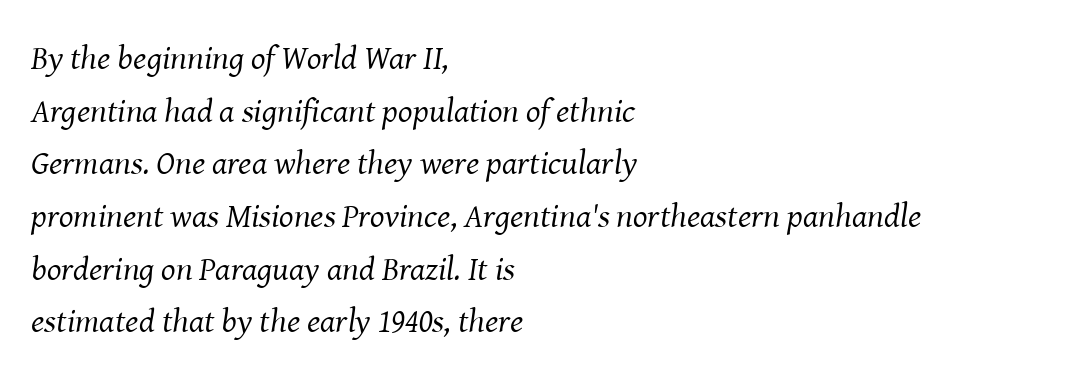
This sample has the flowing, uneven cadence of proportional lettering. The type is set solid horizontally, with unmodified tracking. Notice how descenders clear the ascenders below comfortably — that's standard leading. All the whitespace from short lines collects on the right. Is the stroke heavy? The answer is a plain regular-or-lighter. The words here are not underlined.
